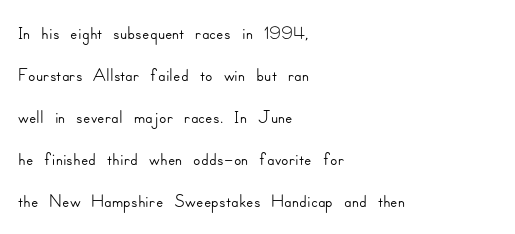
The image shows 27 px text type, upright; set left-aligned, normal line spacing (1.56x), normal letter spacing, not underlined.
